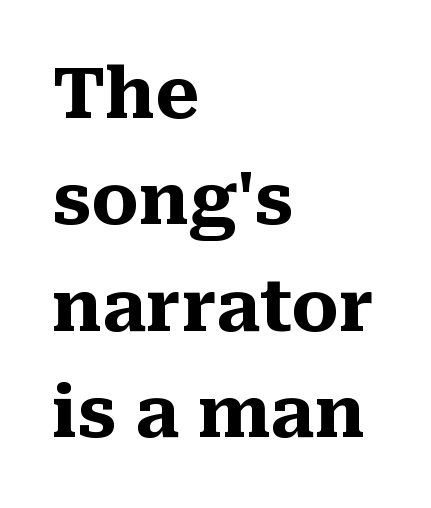
{"serif": "yes", "italic": "no", "bold": "yes", "weight": "heavy", "width": "normal", "stroke_contrast": "medium", "x_height": "medium", "monospaced": "no", "underline": "no", "align": "left", "line_spacing": "normal", "line_spacing_ratio": 1.5, "letter_spacing": "normal", "letter_spacing_em": 0.0, "glyph_px": 71}
